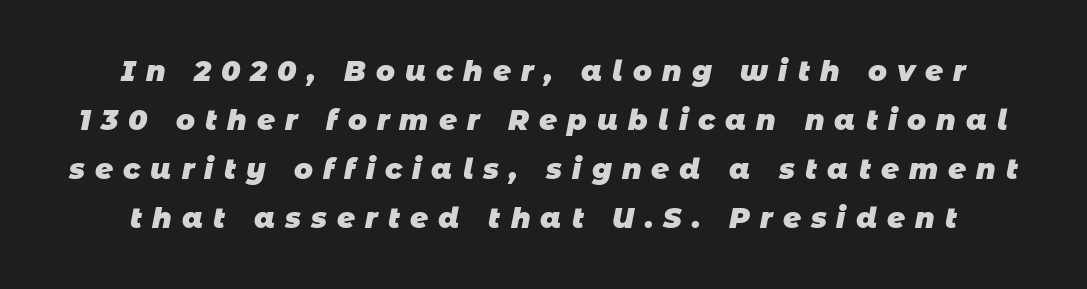
No word sits above an underline. The face used here is rendered with a markedly widened letterfit. These lines are rendered in a variable-pitch font. The typesetting leans heavy: a genuine bold. Nothing sits at the stroke ends, so this counts as sans-serif.
